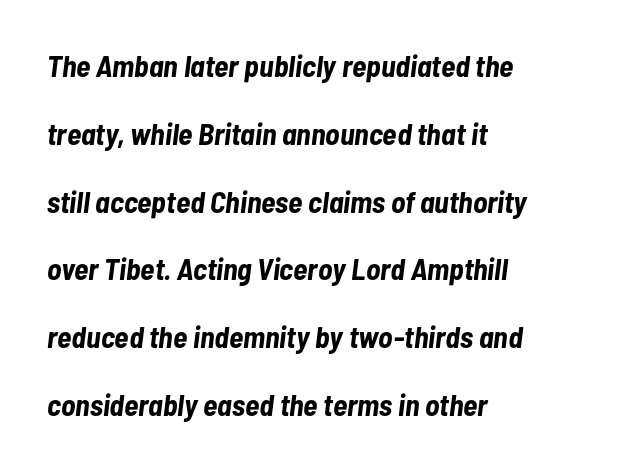
The image shows 30 px bold, condensed type, italic (leaning right); set left-aligned, loose line spacing (2.26x), normal letter spacing, not underlined; low stroke contrast and a medium x-height.
